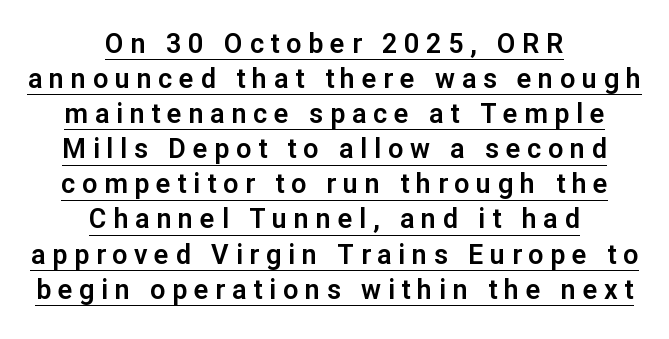
One-word summary of the alignment: center. In designer terms, the underline attribute is active on this setting. Vertical strokes here are truly vertical. Glyph-to-glyph distance is far greater than everyday printed text. The designer left line spacing at the default.
